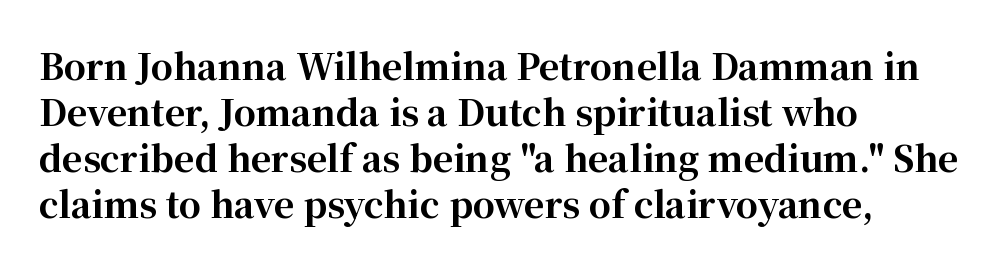
{"serif": "yes", "italic": "no", "bold": "yes", "weight": "bold", "width": "normal", "stroke_contrast": "high", "x_height": "medium", "monospaced": "no", "underline": "no", "align": "left", "line_spacing": "normal", "line_spacing_ratio": 1.31, "letter_spacing": "normal", "letter_spacing_em": 0.0, "glyph_px": 35}
